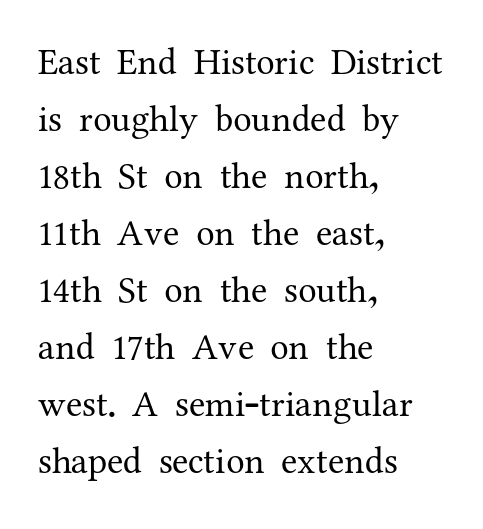
The image shows 37 px regular-weight serif type, upright; set left-aligned, normal line spacing (1.54x), normal letter spacing, not underlined; medium stroke contrast and a medium x-height.
